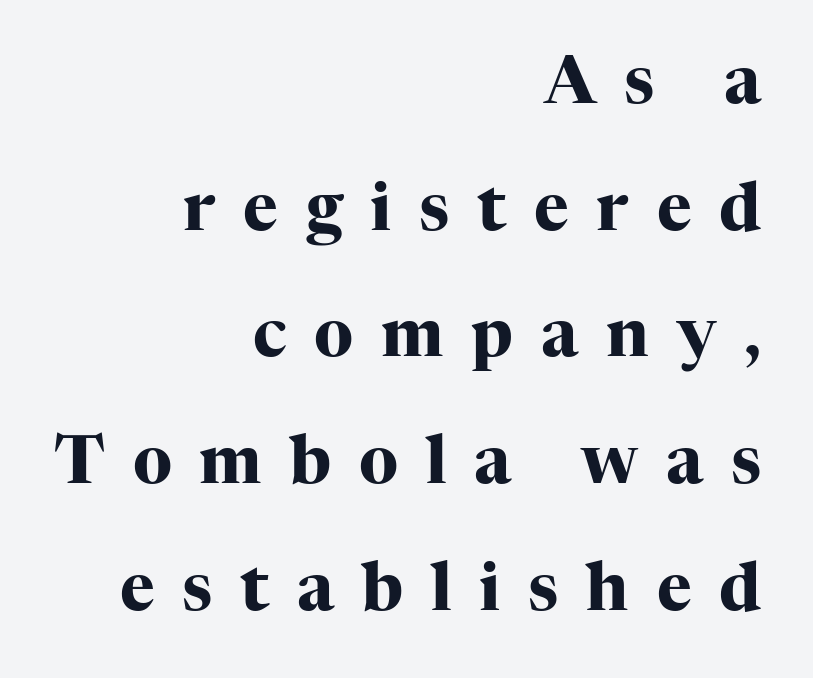
{"serif": "yes", "italic": "no", "bold": "yes", "weight": "heavy", "width": "normal", "stroke_contrast": "high", "x_height": "medium", "monospaced": "no", "underline": "no", "align": "right", "line_spacing": "loose", "line_spacing_ratio": 1.92, "letter_spacing": "wide", "letter_spacing_em": 0.42, "glyph_px": 66}
